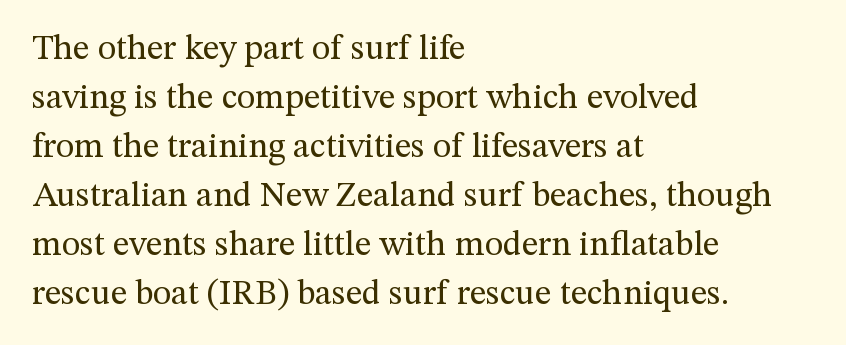
{"serif": "yes", "italic": "no", "bold": "no", "weight": "regular", "width": "normal", "stroke_contrast": "medium", "x_height": "medium", "monospaced": "no", "underline": "no", "align": "left", "line_spacing": "normal", "line_spacing_ratio": 1.4, "letter_spacing": "normal", "letter_spacing_em": 0.0, "glyph_px": 35}
